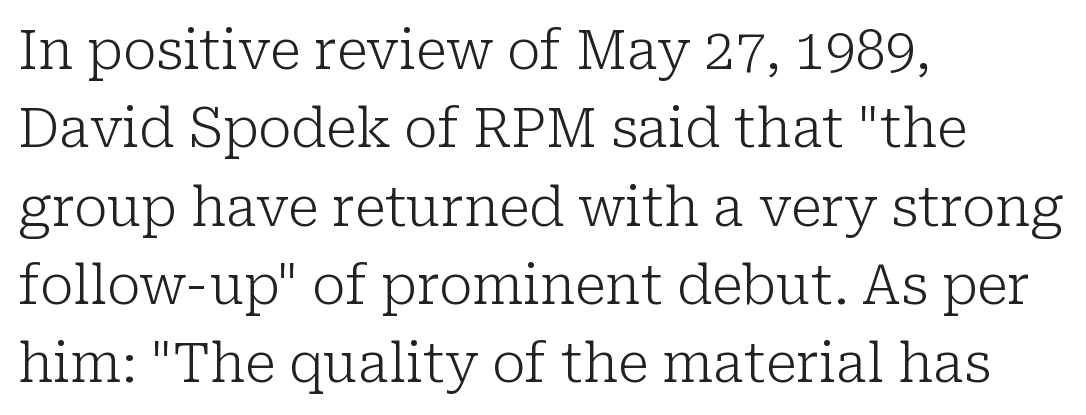
Q: Is the text bold? A: No.
Q: Is the text italic (slanted)? A: No, it is upright.
Q: Is the typeface a serif or a sans-serif typeface? A: Serif.
Q: Is the text underlined? A: No.
Q: How is the paragraph aligned? A: Left-aligned.
Q: Is the spacing between letters normal or unusually wide? A: Normal.
Q: Is the spacing between lines tight, normal or loose? A: Normal.
Q: Width (condensed, normal, or wide)? A: Normal.
Q: Stroke contrast? A: Low.
Q: x-height? A: Medium.
Q: Monospaced? A: No.
